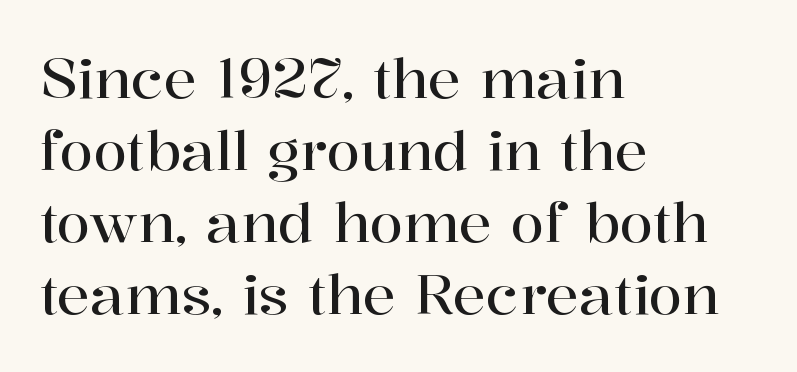
Small tapered or slab feet sit at the stroke ends, so this counts as serif. Decoration check: the copy has no underline. Proportional: the letters do not fall into vertical columns. The horizontal fit of the characters is conventional and even.
